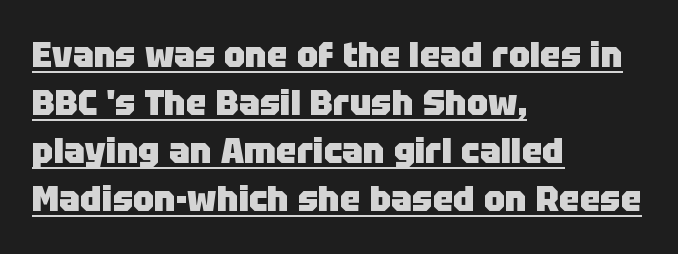
{"serif": "no", "italic": "no", "bold": "yes", "weight": "heavy", "width": "normal", "stroke_contrast": "low", "x_height": "large", "monospaced": "no", "underline": "yes", "align": "left", "line_spacing": "normal", "line_spacing_ratio": 1.37, "letter_spacing": "normal", "letter_spacing_em": 0.0, "glyph_px": 35}
